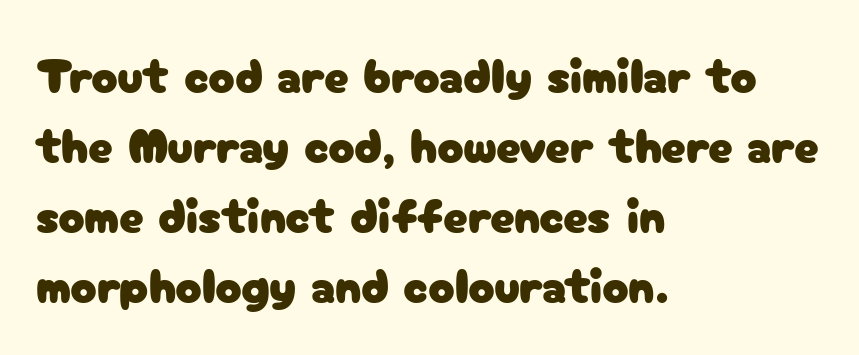
Q: Is the text italic (slanted)? A: No, it is upright.
Q: Is the typeface a serif or a sans-serif typeface? A: Sans-serif.
Q: Is the text underlined? A: No.
Q: How is the paragraph aligned? A: Left-aligned.
Q: Is the spacing between letters normal or unusually wide? A: Normal.
Q: Is the spacing between lines tight, normal or loose? A: Normal.
Q: Width (condensed, normal, or wide)? A: Normal.
Q: Stroke contrast? A: Low.
Q: x-height? A: Medium.
Q: Monospaced? A: No.
